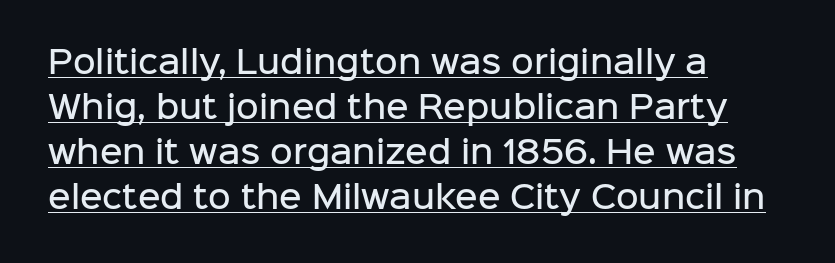
{"serif": "no", "italic": "no", "bold": "semi", "weight": "semibold", "width": "normal", "stroke_contrast": "low", "x_height": "medium", "monospaced": "no", "underline": "yes", "align": "left", "line_spacing": "normal", "line_spacing_ratio": 1.45, "letter_spacing": "normal", "letter_spacing_em": 0.0, "glyph_px": 31}
